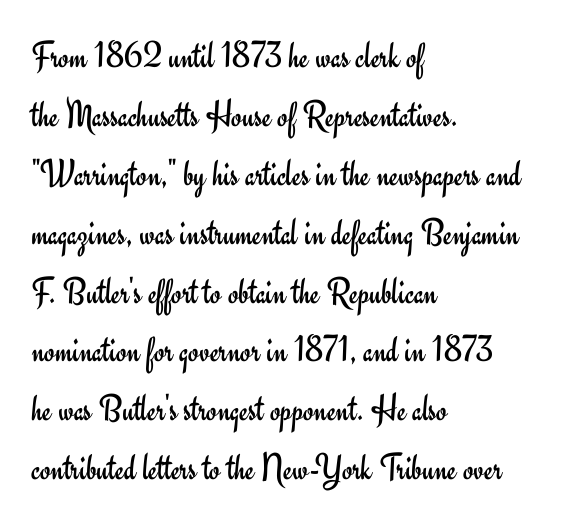
Observe the absence of serifs on each vertical stroke in this sample. Character widths vary here, with narrow letters taking less room than wide ones. The face used here is rendered with its standard letterfit.
